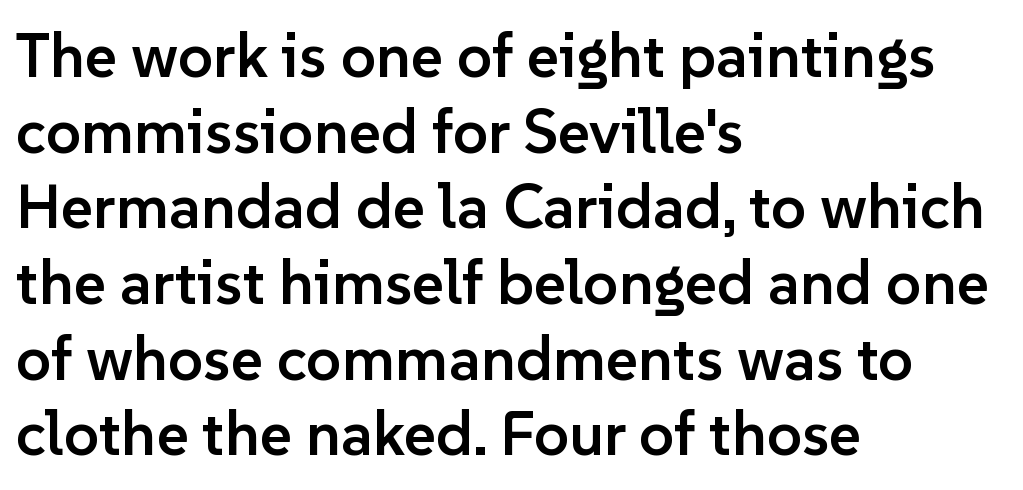
{"serif": "no", "italic": "no", "bold": "semi", "weight": "semibold", "width": "normal", "stroke_contrast": "low", "x_height": "medium", "monospaced": "no", "underline": "no", "align": "left", "line_spacing_ratio": 1.22, "letter_spacing": "normal", "letter_spacing_em": 0.0, "glyph_px": 62}
